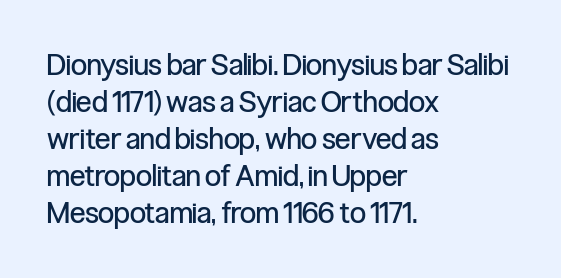
Q: Is the text bold? A: No.
Q: Is the text italic (slanted)? A: No, it is upright.
Q: Is the typeface a serif or a sans-serif typeface? A: Sans-serif.
Q: Is the text underlined? A: No.
Q: How is the paragraph aligned? A: Left-aligned.
Q: Is the spacing between letters normal or unusually wide? A: Normal.
Q: Is the spacing between lines tight, normal or loose? A: Normal.
Q: Width (condensed, normal, or wide)? A: Condensed.
Q: Stroke contrast? A: Low.
Q: x-height? A: Medium.
Q: Monospaced? A: No.
